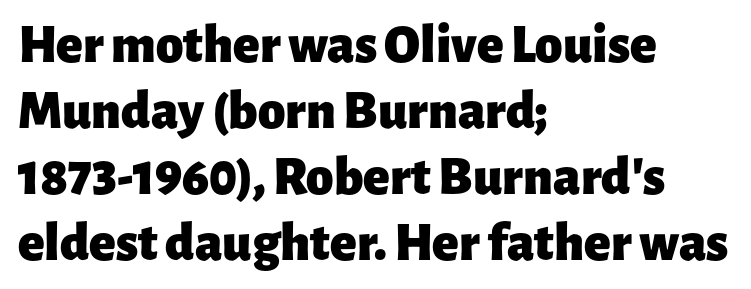
The image shows 55 px heavy sans-serif type, upright; set left-aligned, line spacing 1.2x, normal letter spacing, not underlined; low stroke contrast and a medium x-height.
